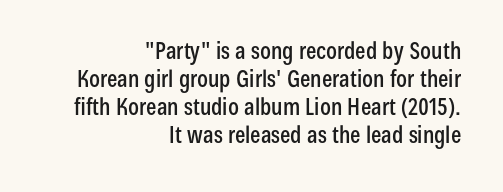
{"italic": "no", "underline": "no", "align": "right", "line_spacing_ratio": 1.22, "letter_spacing": "normal", "letter_spacing_em": 0.0, "glyph_px": 23}
